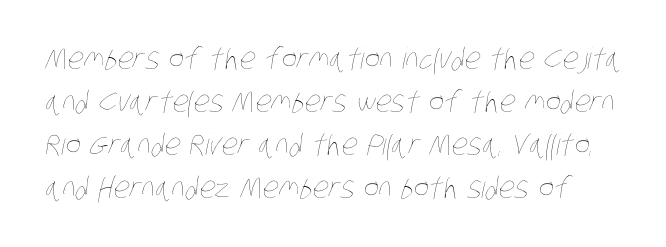
Is this a fixed-width face? No — the glyphs have proportional, varying widths. If you measured baseline to baseline, you'd find a middling distance. The tracking reads as untouched default to a designer's eye. Counters stay open thanks to moderate or lighter strokes.
